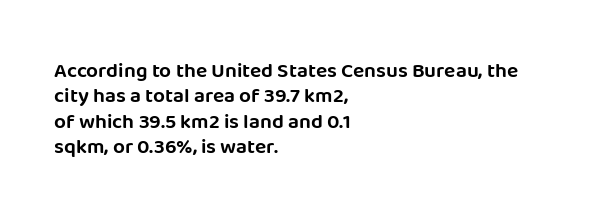
The image shows 21 px text type, upright; set left-aligned, line spacing 1.21x, normal letter spacing, not underlined.
